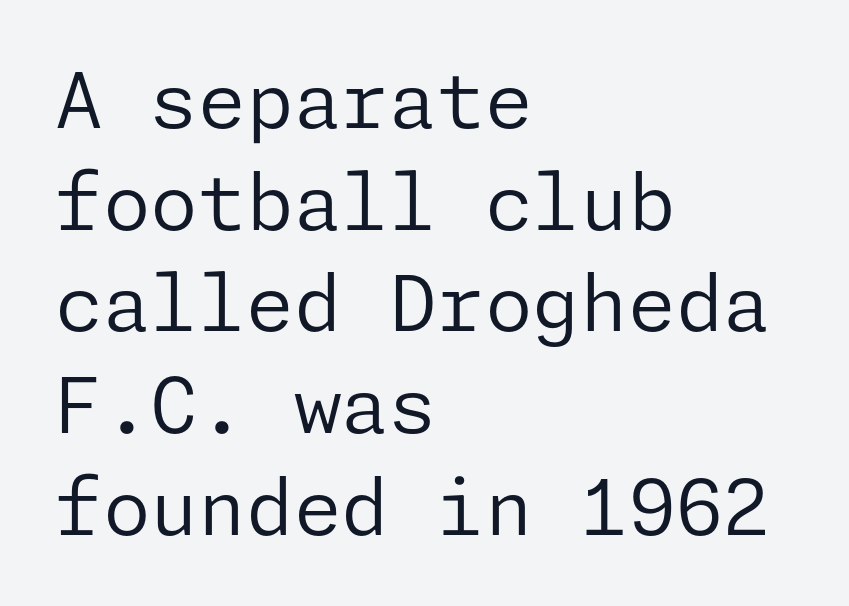
Short note: letters normally spaced. The rendering shows plain stroke endings on the letterforms — a sans-serif design. Teacher's note: observe the even left margin — that is flush-left alignment. The passage shown stacks its lines at a standard gap. Stems and bowls with no extra thickness — not bold. The space directly below the letters is spotless.
